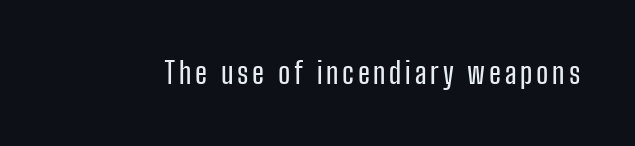
The letters advance in unequal steps, a hallmark of proportional type. Are there feet on the stems? There aren't — it's a sans. The area under the type is left untouched. Vertical strokes here are truly vertical.
